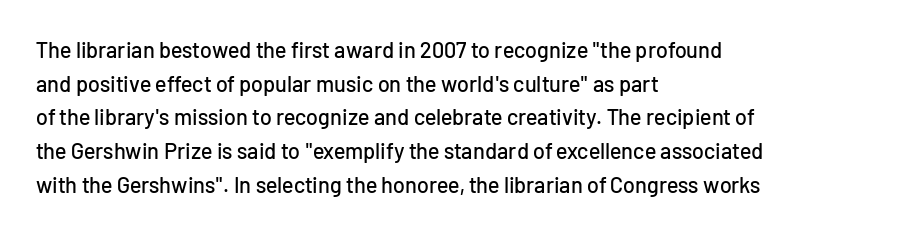
Q: Is the text italic (slanted)? A: No, it is upright.
Q: Is the text underlined? A: No.
Q: How is the paragraph aligned? A: Left-aligned.
Q: Is the spacing between letters normal or unusually wide? A: Normal.
Q: Is the spacing between lines tight, normal or loose? A: Normal.
